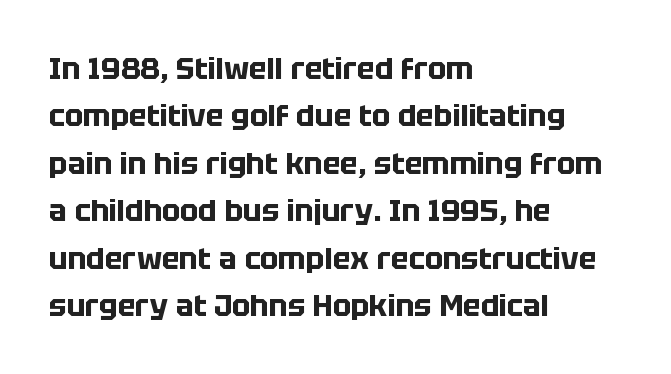
The image shows 30 px bold sans-serif type, upright; set left-aligned, normal line spacing (1.58x), normal letter spacing, not underlined; low stroke contrast and a large x-height.
